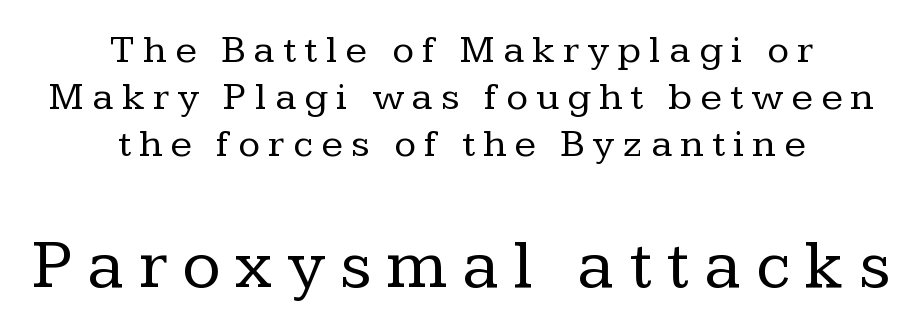
Q: Is the text bold? A: No.
Q: Is the text italic (slanted)? A: No, it is upright.
Q: Is the typeface a serif or a sans-serif typeface? A: Serif.
Q: Is the text underlined? A: No.
Q: How is the paragraph aligned? A: Centered.
Q: Is the spacing between letters normal or unusually wide? A: Unusually wide.
Q: Which block of text is set in a larger size, the first (top) or the second (bottom)? A: The second (bottom) one.
Q: Width (condensed, normal, or wide)? A: Normal.
Q: Stroke contrast? A: Low.
Q: x-height? A: Medium.
Q: Monospaced? A: No.
